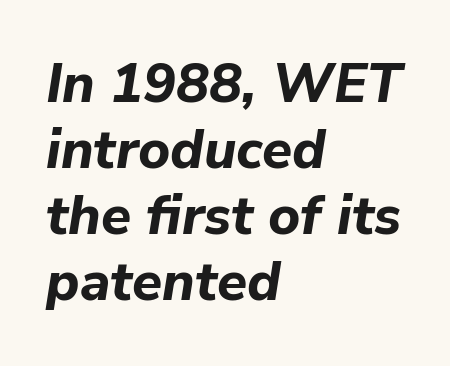
Q: Is the text bold? A: Yes.
Q: Is the text italic (slanted)? A: Yes, it leans right by about 9 degrees.
Q: Is the text underlined? A: No.
Q: How is the paragraph aligned? A: Left-aligned.
Q: Is the spacing between letters normal or unusually wide? A: Normal.
Q: Width (condensed, normal, or wide)? A: Normal.
Q: Stroke contrast? A: Low.
Q: x-height? A: Medium.
Q: Monospaced? A: No.
